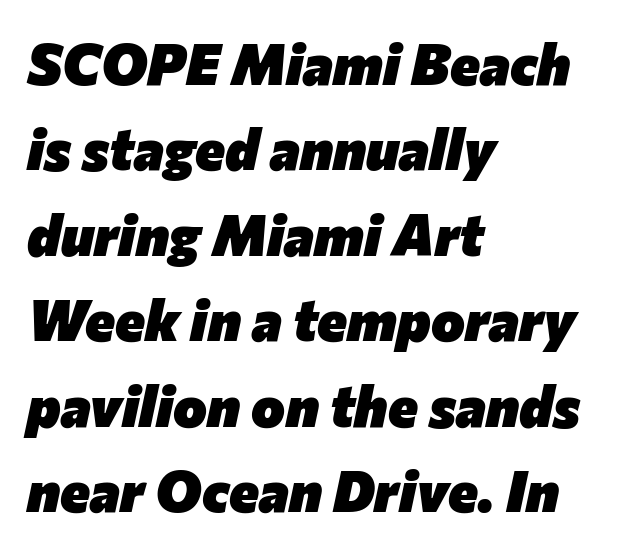
Q: Is the text bold? A: Yes.
Q: Is the text italic (slanted)? A: Yes, it leans right by about 12 degrees.
Q: Is the text underlined? A: No.
Q: How is the paragraph aligned? A: Left-aligned.
Q: Is the spacing between letters normal or unusually wide? A: Normal.
Q: Is the spacing between lines tight, normal or loose? A: Normal.
Q: Width (condensed, normal, or wide)? A: Normal.
Q: Stroke contrast? A: Low.
Q: x-height? A: Medium.
Q: Monospaced? A: No.
